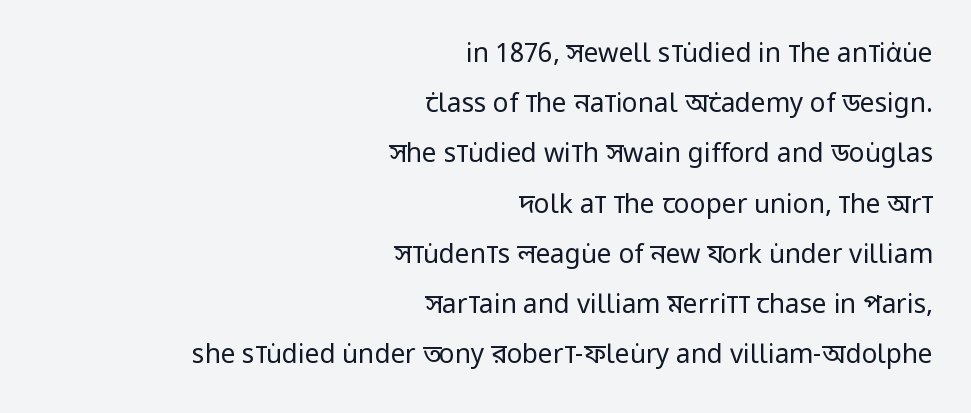
Q: Is the text bold? A: No.
Q: Is the text italic (slanted)? A: No, it is upright.
Q: Is the text underlined? A: No.
Q: How is the paragraph aligned? A: Right-aligned.
Q: Is the spacing between letters normal or unusually wide? A: Normal.
Q: Is the spacing between lines tight, normal or loose? A: Loose.
